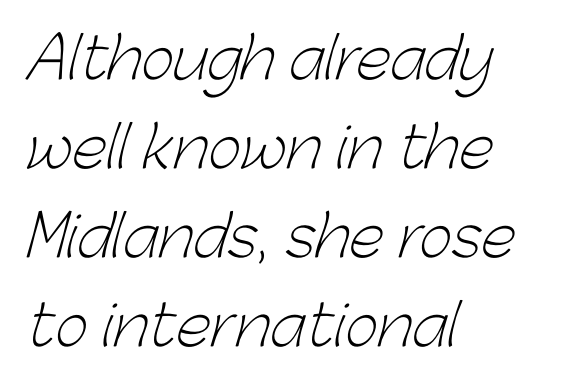
{"serif": "no", "bold": "no", "weight": "light", "width": "normal", "stroke_contrast": "low", "x_height": "medium", "monospaced": "no", "underline": "no", "align": "left", "line_spacing": "normal", "line_spacing_ratio": 1.56, "letter_spacing": "normal", "letter_spacing_em": 0.0, "glyph_px": 57}
